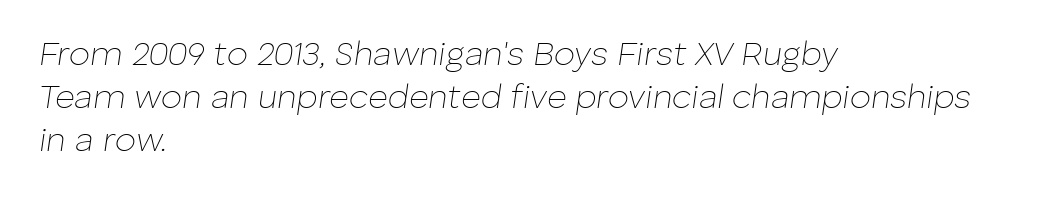
This sample uses an oblique cut, with every glyph tilted off the vertical. Beneath every word, the page is bare. The passage shown has conventional tracking throughout. Do the characters align in a grid? No, the font is proportional. The passage is arranged the way most books set body copy — flush left. Weight: in the light-to-regular range.
